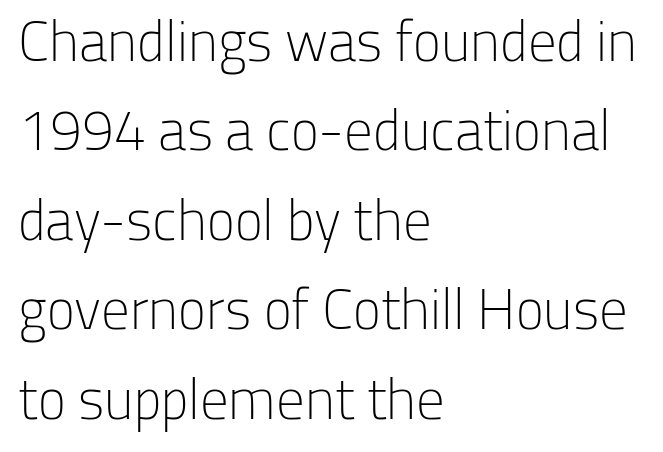
The image shows 57 px light sans-serif type, upright; set left-aligned, normal line spacing (1.57x), normal letter spacing, not underlined; low stroke contrast and a medium x-height.
